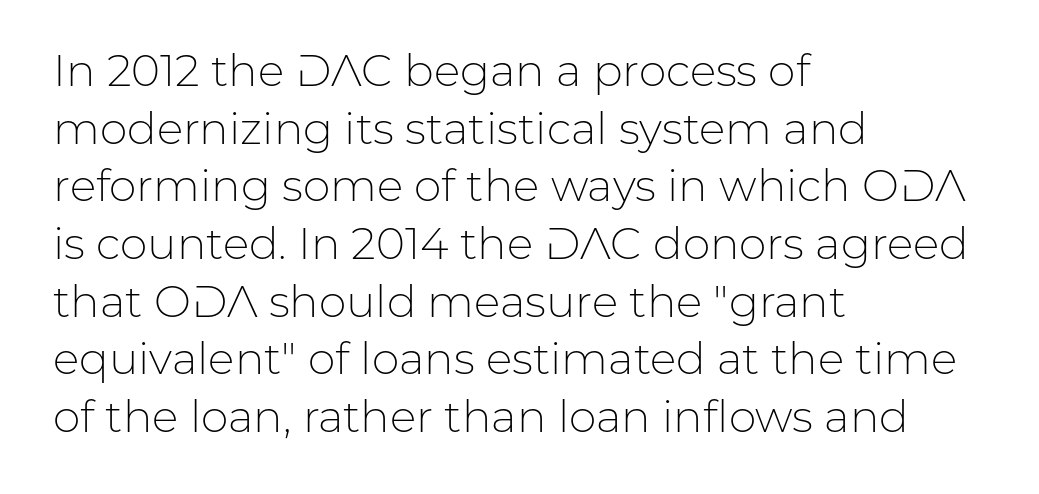
{"serif": "no", "italic": "no", "bold": "no", "weight": "light", "width": "normal", "stroke_contrast": "low", "x_height": "medium", "monospaced": "no", "underline": "no", "align": "left", "line_spacing": "normal", "line_spacing_ratio": 1.31, "letter_spacing": "normal", "letter_spacing_em": 0.0, "glyph_px": 44}
